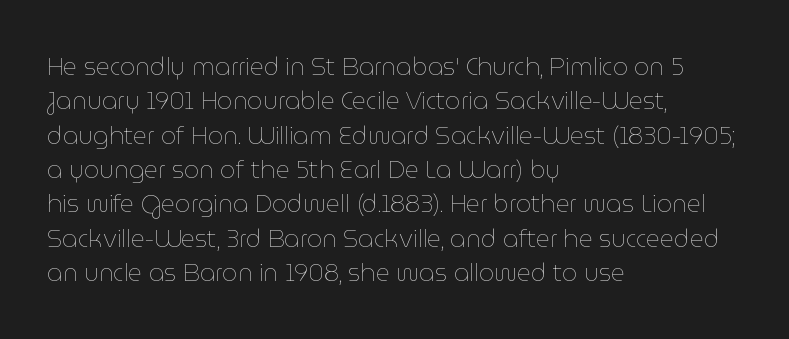
Q: Is the text bold? A: No.
Q: Is the text italic (slanted)? A: No, it is upright.
Q: Is the text underlined? A: No.
Q: How is the paragraph aligned? A: Left-aligned.
Q: Is the spacing between letters normal or unusually wide? A: Normal.
Q: Is the spacing between lines tight, normal or loose? A: Normal.
